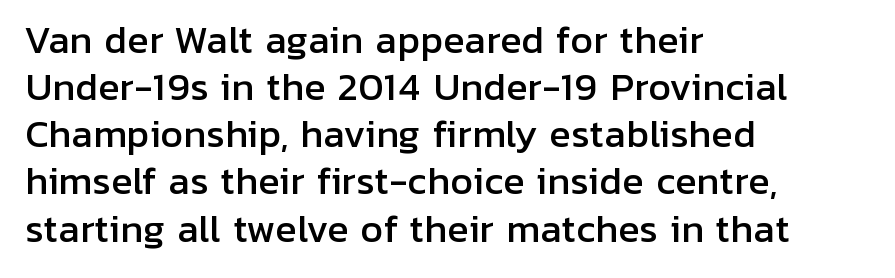
Summary of vertical rhythm: regular, with standard interline spacing. Between one letter and the next there's only the usual sliver of space. Type style note: lacks serifs. Is this a fixed-width face? No — the glyphs have proportional, varying widths. Descenders are the only things crossing below the line.
